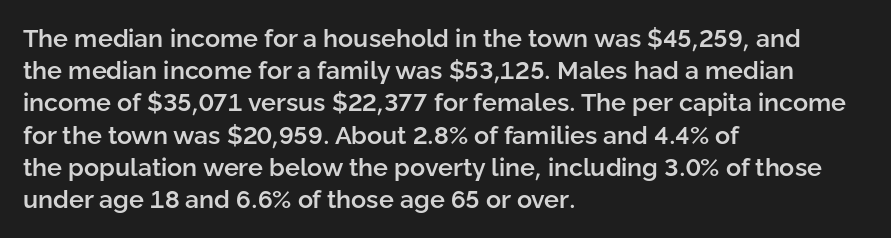
Q: Is the text bold? A: Semi-bold.
Q: Is the text italic (slanted)? A: No, it is upright.
Q: Is the text underlined? A: No.
Q: How is the paragraph aligned? A: Left-aligned.
Q: Is the spacing between letters normal or unusually wide? A: Normal.
Q: Is the spacing between lines tight, normal or loose? A: Normal.
